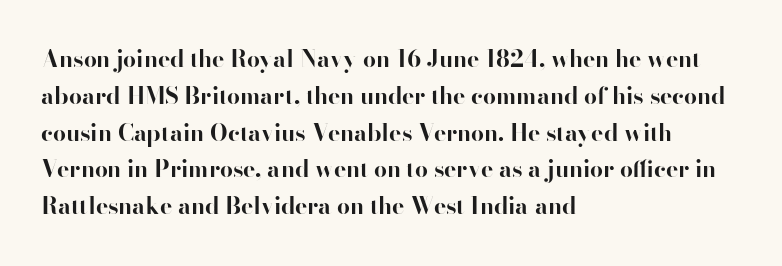
Q: Is the text bold? A: Yes.
Q: Is the text italic (slanted)? A: No, it is upright.
Q: Is the text underlined? A: No.
Q: How is the paragraph aligned? A: Left-aligned.
Q: Is the spacing between letters normal or unusually wide? A: Normal.
Q: Is the spacing between lines tight, normal or loose? A: Normal.
